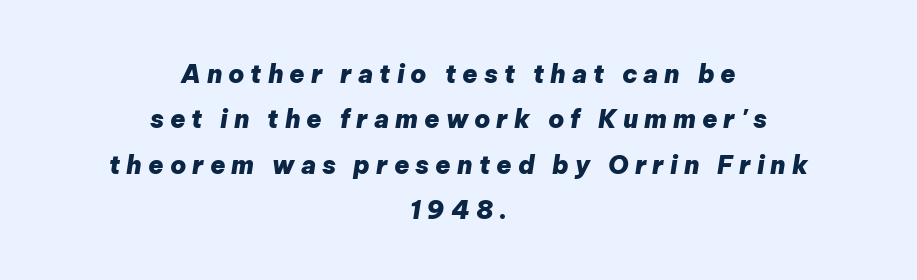
The image shows 25 px bold type, italic (leaning right); set centered, line spacing 1.82x, unusually wide letter spacing (+0.24 em), not underlined.
